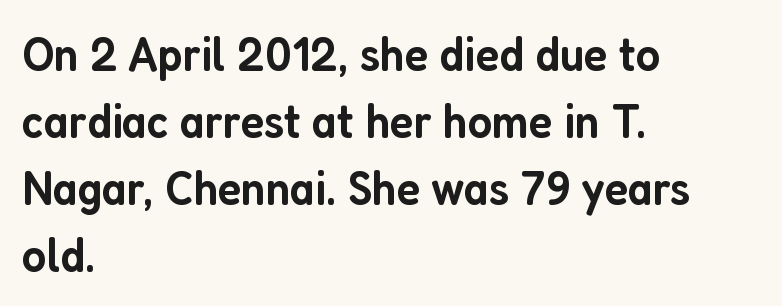
{"serif": "no", "italic": "no", "bold": "semi", "weight": "semibold", "width": "condensed", "stroke_contrast": "low", "x_height": "medium", "monospaced": "no", "underline": "no", "align": "left", "line_spacing": "normal", "line_spacing_ratio": 1.34, "letter_spacing": "normal", "letter_spacing_em": 0.0, "glyph_px": 50}
